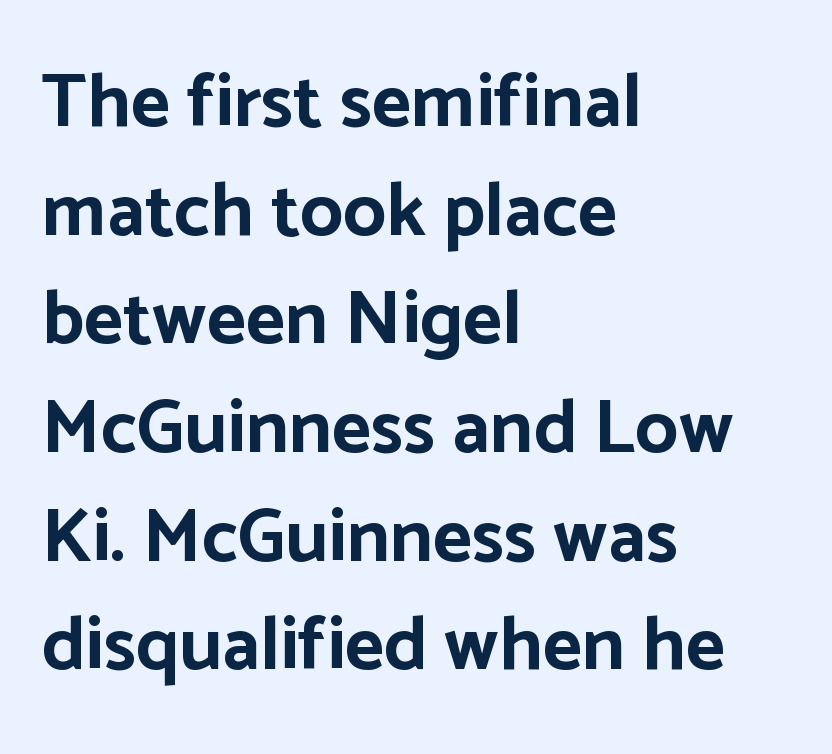
Q: Is the text bold? A: Yes.
Q: Is the text italic (slanted)? A: No, it is upright.
Q: Is the typeface a serif or a sans-serif typeface? A: Sans-serif.
Q: Is the text underlined? A: No.
Q: How is the paragraph aligned? A: Left-aligned.
Q: Is the spacing between letters normal or unusually wide? A: Normal.
Q: Is the spacing between lines tight, normal or loose? A: Normal.
Q: Width (condensed, normal, or wide)? A: Normal.
Q: Stroke contrast? A: Low.
Q: x-height? A: Medium.
Q: Monospaced? A: No.
